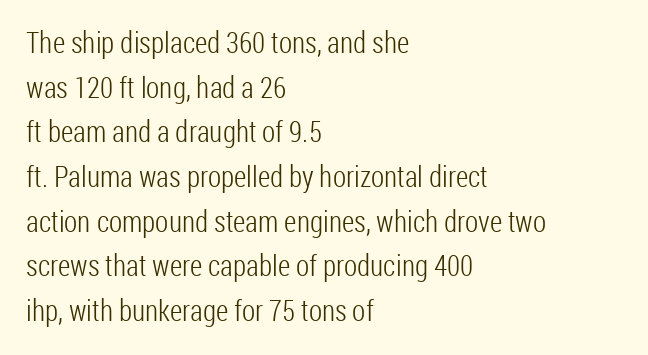
Q: Is the text bold? A: No.
Q: Is the text italic (slanted)? A: No, it is upright.
Q: Is the typeface a serif or a sans-serif typeface? A: Sans-serif.
Q: Is the text underlined? A: No.
Q: How is the paragraph aligned? A: Left-aligned.
Q: Is the spacing between letters normal or unusually wide? A: Normal.
Q: Is the spacing between lines tight, normal or loose? A: Normal.
Q: Width (condensed, normal, or wide)? A: Condensed.
Q: Stroke contrast? A: Low.
Q: x-height? A: Medium.
Q: Monospaced? A: No.
